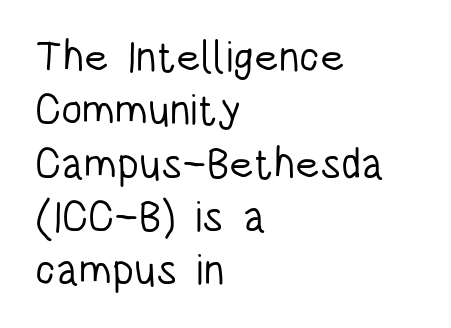
This rendering uses left alignment, leaving the right contour irregular. Inter-character spacing is left at the font's built-in metrics. This sample has the flowing, uneven cadence of proportional lettering. The weight tops out at a normal text grade. Posture: vertical. The designer went with a sans here, leaving each stem footless.
